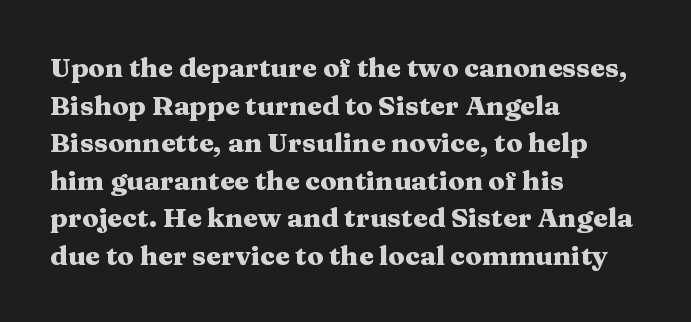
{"italic": "no", "bold": "yes", "underline": "no", "align": "left", "line_spacing": "normal", "line_spacing_ratio": 1.39, "letter_spacing": "normal", "letter_spacing_em": 0.0, "glyph_px": 27}
